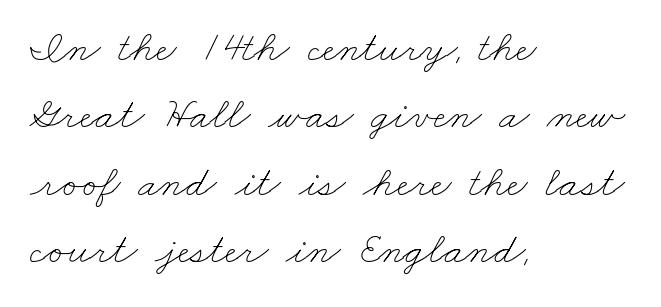
Q: Is the text bold? A: No.
Q: Is the text underlined? A: No.
Q: How is the paragraph aligned? A: Left-aligned.
Q: Is the spacing between letters normal or unusually wide? A: Normal.
Q: Is the spacing between lines tight, normal or loose? A: Normal.
Q: Width (condensed, normal, or wide)? A: Wide.
Q: Stroke contrast? A: Low.
Q: x-height? A: Small.
Q: Monospaced? A: No.
